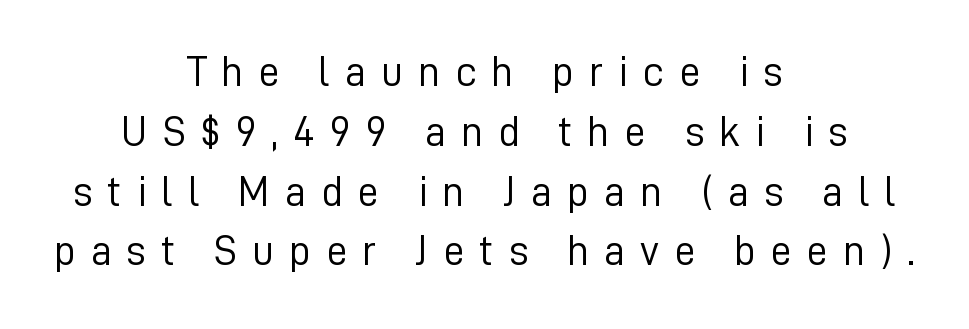
The image shows 43 px light sans-serif type, upright; set centered, normal line spacing (1.39x), unusually wide letter spacing (+0.34 em), not underlined; low stroke contrast and a medium x-height.
